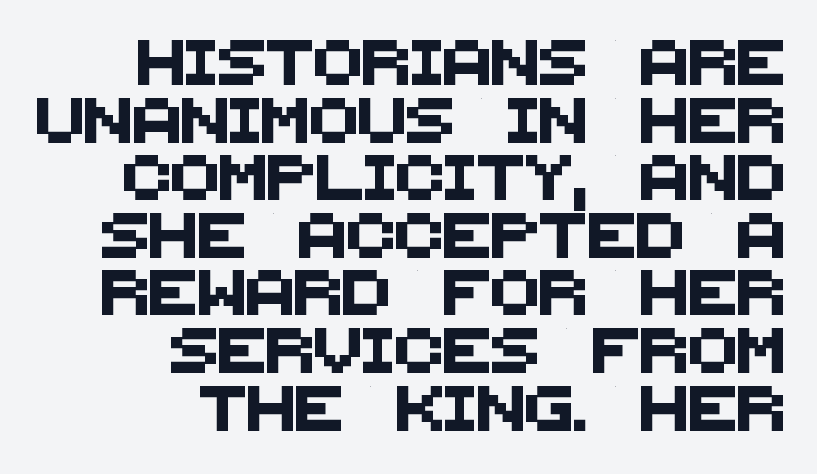
Q: Is the typeface a serif or a sans-serif typeface? A: Sans-serif.
Q: Is the text underlined? A: No.
Q: How is the paragraph aligned? A: Right-aligned.
Q: Is the spacing between letters normal or unusually wide? A: Normal.
Q: Is the spacing between lines tight, normal or loose? A: Normal.
Q: Width (condensed, normal, or wide)? A: Normal.
Q: Stroke contrast? A: Medium.
Q: x-height? A: Large.
Q: Monospaced? A: No.
